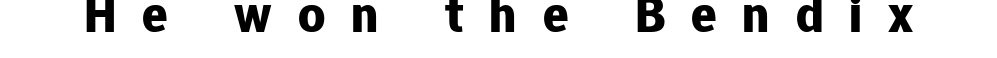
The image shows 53 px bold sans-serif type, upright; set unusually wide letter spacing (+0.49 em), not underlined; low stroke contrast and a medium x-height.
